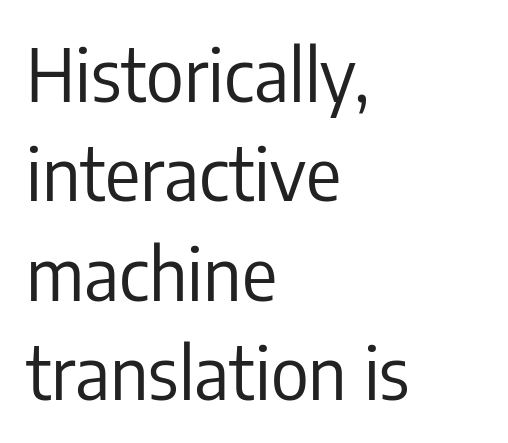
A typesetter would call this proportional, since set widths differ per character. This is not heavy type; no bold has been used. This block has exactly the height ordinary leading produces. Each row of text sits above clean, open space. Which margin do the lines hug? The left one — the right edge is uneven.
